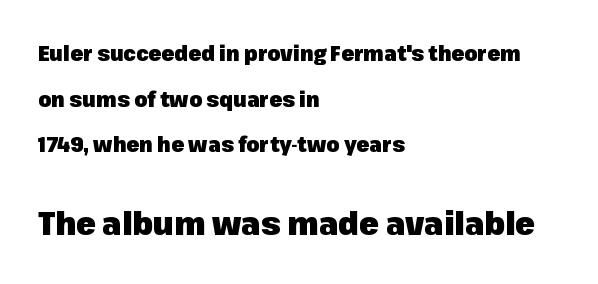
The image shows 32 px heavy sans-serif type, upright; set left-aligned, loose line spacing (2.17x), normal letter spacing, not underlined; the second (bottom) block is 1.52x larger; low stroke contrast and a medium x-height.
